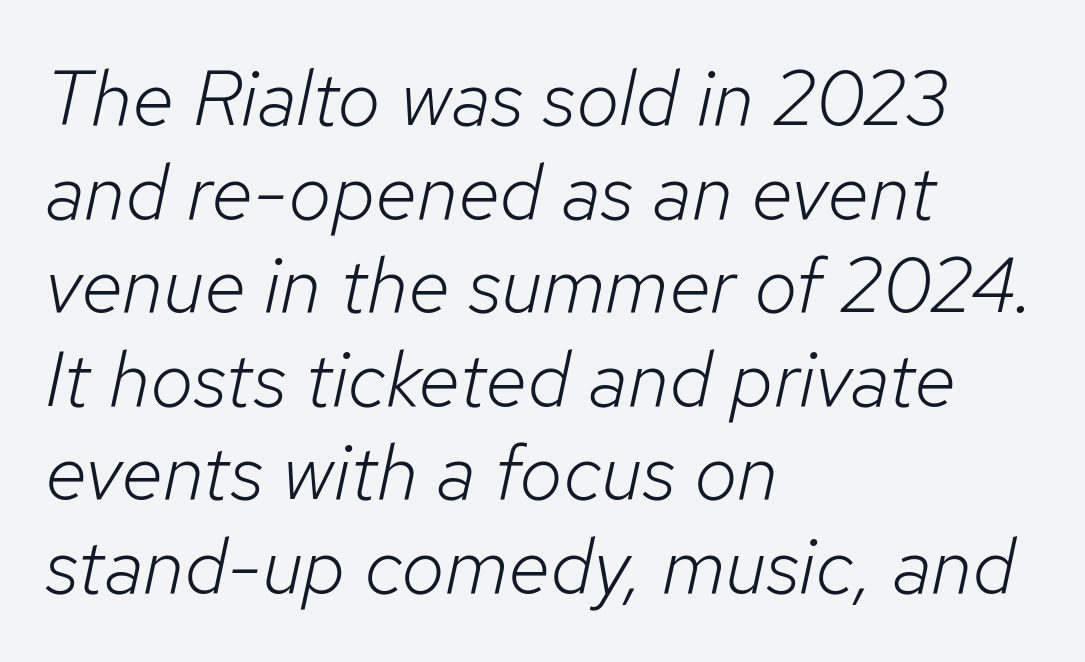
The image shows 78 px light type, italic (leaning right); set left-aligned, line spacing 1.2x, normal letter spacing, not underlined; low stroke contrast and a medium x-height.
